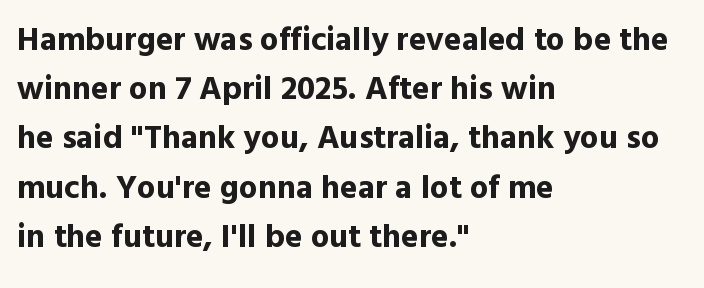
The image shows 33 px bold sans-serif type, upright; set left-aligned, normal line spacing (1.49x), normal letter spacing, not underlined; a medium x-height.
